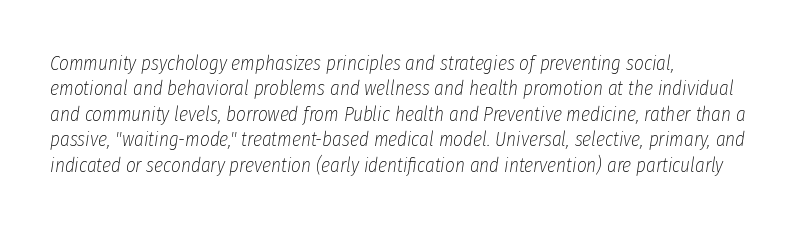
The passage shown is not underscored anywhere. The text carries the slant typical of an italic or oblique font. Which margin do the lines hug? The left one — the right edge is uneven. The line texture is even and compact thanks to regular tracking. Caption: face not bold, strokes unweighted.
